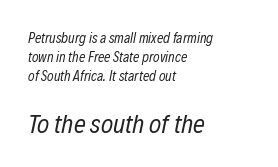
Underline: absent. These lines were composed using italics. Short and long lines alike share a common starting point at left. On a weight scale, this lands at 450 or below.
